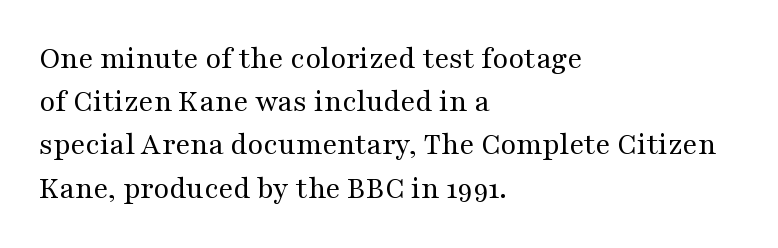
Default kerning and tracking; the words read as compact shapes. Visually the block forms a straight wall on the left and a jagged coastline on the right. Descenders hang freely into open space. Posture: vertical. Whoever set this chose a conventional vertical rhythm.
